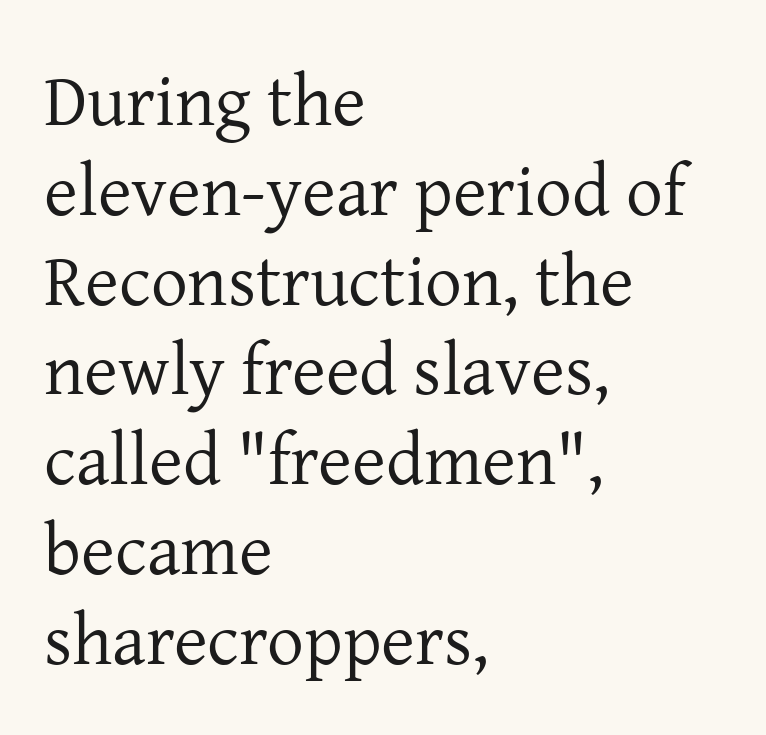
The image shows 73 px regular-weight serif type, upright; set left-aligned, line spacing 1.23x, normal letter spacing, not underlined; low stroke contrast and a medium x-height.
